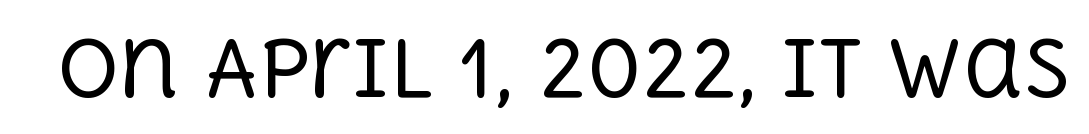
Q: Is the text bold? A: No.
Q: Is the text italic (slanted)? A: No, it is upright.
Q: Is the typeface a serif or a sans-serif typeface? A: Serif.
Q: Is the text underlined? A: No.
Q: Is the spacing between letters normal or unusually wide? A: Normal.
Q: Width (condensed, normal, or wide)? A: Normal.
Q: x-height? A: Large.
Q: Monospaced? A: No.
